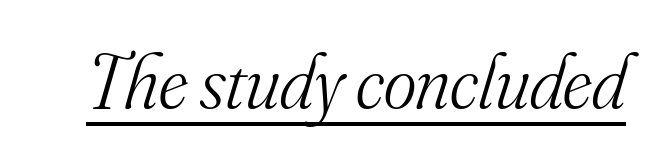
Q: Is the text bold? A: No.
Q: Is the text italic (slanted)? A: Yes, it leans right by about 16 degrees.
Q: Is the typeface a serif or a sans-serif typeface? A: Serif.
Q: Is the text underlined? A: Yes.
Q: Is the spacing between letters normal or unusually wide? A: Normal.
Q: Width (condensed, normal, or wide)? A: Normal.
Q: Stroke contrast? A: Medium.
Q: x-height? A: Small.
Q: Monospaced? A: No.
